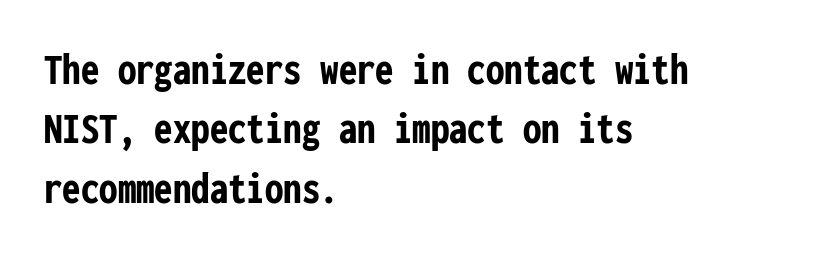
All the whitespace from short lines collects on the right. Rows of type keep a routine distance in the vertical direction. The typography opts for an upright posture over an oblique one. Strong, thick strokes mark this as bold type. These lines are rendered in a fixed-pitch font. Does the type have serifs? No, each stem ends abruptly.
